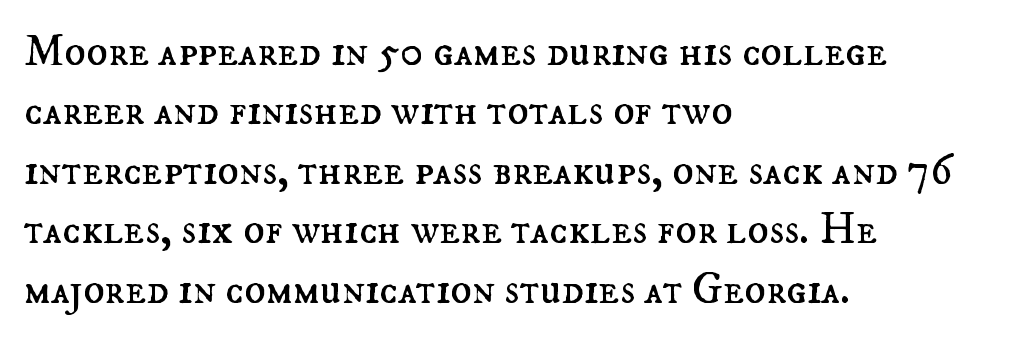
The image shows 44 px regular-weight type, upright; set left-aligned, normal line spacing (1.35x), normal letter spacing, not underlined; medium stroke contrast and a small x-height.
